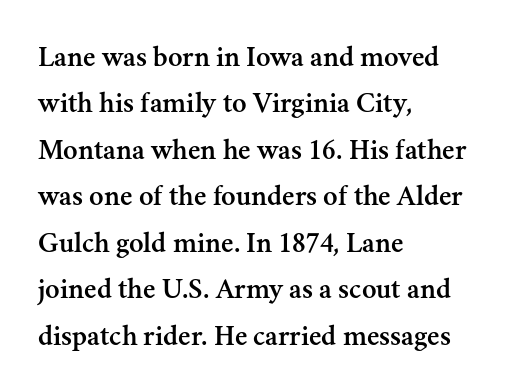
The image shows 30 px serif type, upright; set left-aligned, normal line spacing (1.55x), normal letter spacing, not underlined; medium stroke contrast and a small x-height.
